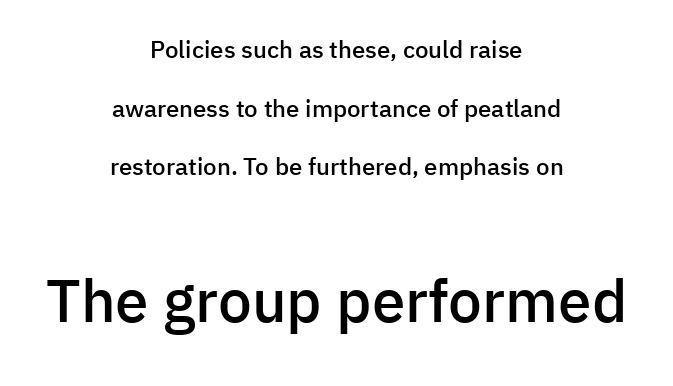
{"serif": "no", "italic": "no", "bold": "semi", "weight": "semibold", "width": "normal", "stroke_contrast": "low", "x_height": "medium", "monospaced": "no", "underline": "no", "align": "center", "line_spacing": "loose", "line_spacing_ratio": 2.44, "letter_spacing": "normal", "letter_spacing_em": 0.0, "larger_block": "second", "size_ratio": 2.5, "glyph_px": 60}
